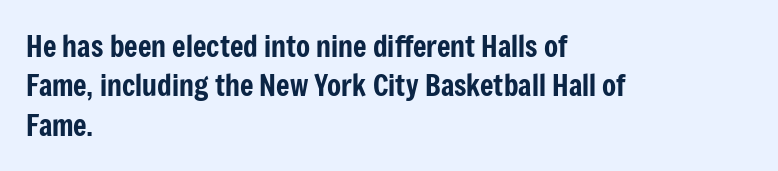
The image shows 29 px condensed sans-serif type, upright; set left-aligned, normal line spacing (1.36x), normal letter spacing, not underlined; low stroke contrast and a medium x-height.
